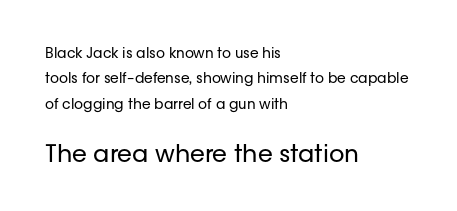
The image shows 24 px text type, upright; set left-aligned, line spacing 1.82x, normal letter spacing, not underlined; the second (bottom) block is 1.71x larger.
